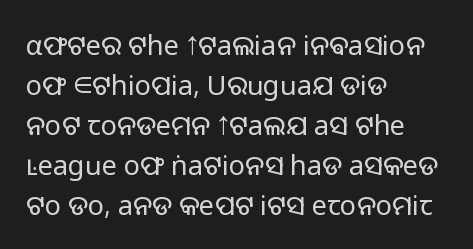
Q: Is the text bold? A: No.
Q: Is the text italic (slanted)? A: No, it is upright.
Q: Is the text underlined? A: No.
Q: How is the paragraph aligned? A: Left-aligned.
Q: Is the spacing between letters normal or unusually wide? A: Normal.
Q: Is the spacing between lines tight, normal or loose? A: Normal.
